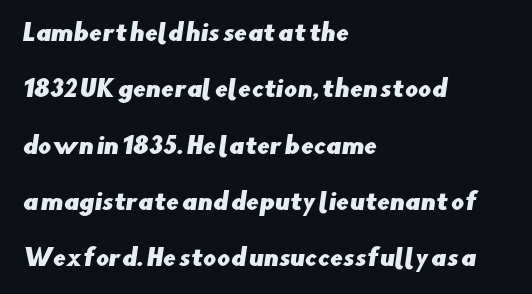
The image shows 23 px text type; set left-aligned, loose line spacing (2.45x), normal letter spacing, not underlined.
